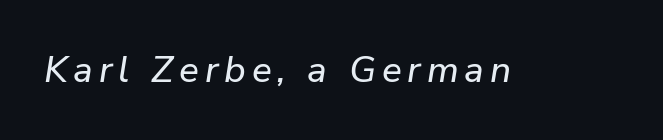
This sample uses an oblique cut, with every glyph tilted off the vertical. Decoration check: the copy has no underline. Is this a fixed-width face? No — the glyphs have proportional, varying widths.
